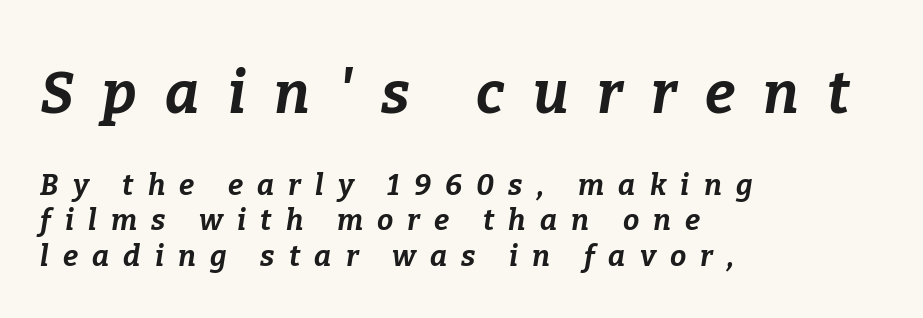
Q: Is the text bold? A: Yes.
Q: Is the text italic (slanted)? A: Yes, it leans right by about 9 degrees.
Q: Is the text underlined? A: No.
Q: How is the paragraph aligned? A: Left-aligned.
Q: Is the spacing between letters normal or unusually wide? A: Unusually wide.
Q: Which block of text is set in a larger size, the first (top) or the second (bottom)? A: The first (top) one.
Q: Width (condensed, normal, or wide)? A: Normal.
Q: Stroke contrast? A: Low.
Q: x-height? A: Medium.
Q: Monospaced? A: No.
